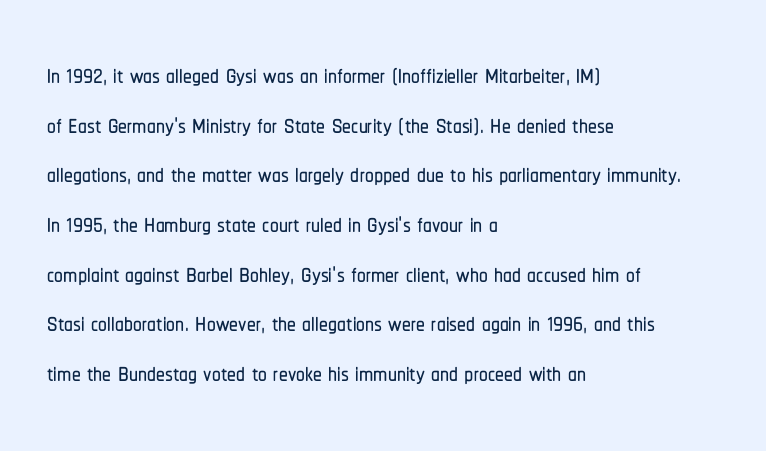
Spacing verdict: proportional, widths tailored to each character. Horizontal bands of white between lines are of average thickness. Notice how the passage keeps a crisp vertical edge on the left only. Observe the ordinary spacing: letters are neighbours, not strangers. Regarding serifs, this sample does without them. Nope, not italic — everything's standing straight.
